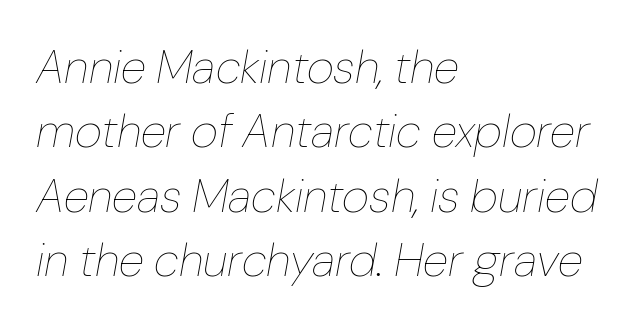
The image shows 47 px thin type, italic (leaning right); set left-aligned, normal line spacing (1.37x), normal letter spacing, not underlined; low stroke contrast and a medium x-height.
